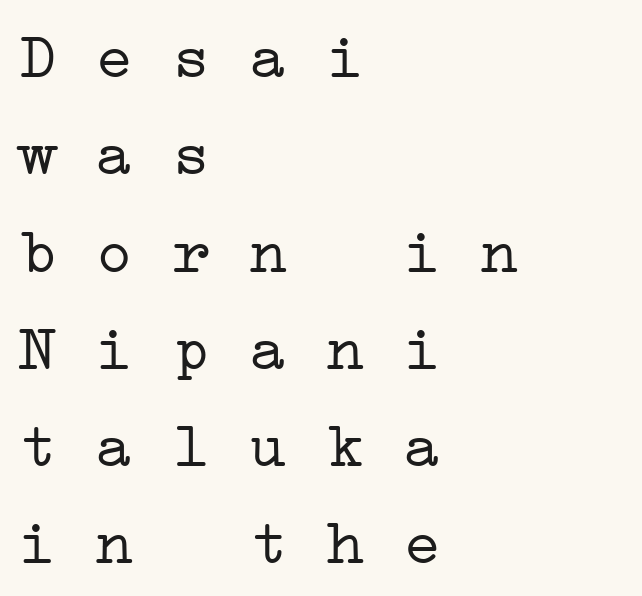
Caption: multi-line text, flush left, ragged right. The block of text has a typical density, with ordinary space between rows. The string is rendered with underlining switched off. Think standard paragraph weight, or any step lighter than that.
